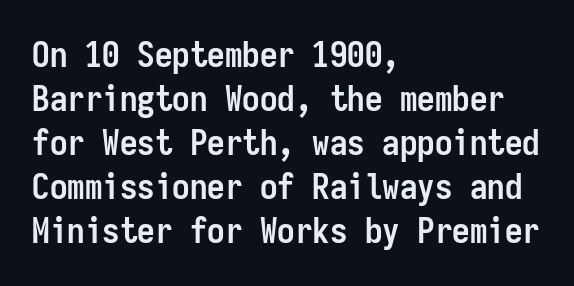
{"serif": "no", "italic": "no", "bold": "yes", "weight": "semibold", "width": "condensed", "stroke_contrast": "low", "x_height": "medium", "monospaced": "yes", "underline": "no", "align": "left", "line_spacing": "normal", "line_spacing_ratio": 1.26, "letter_spacing": "normal", "letter_spacing_em": 0.0, "glyph_px": 35}
